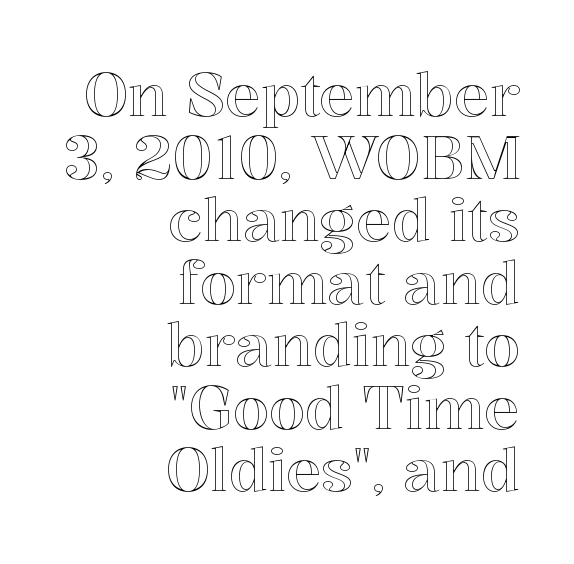
The tracking reads as untouched default to a designer's eye. Quick note: not italic, upright. Letters rest on an invisible, unmarked baseline. Interline gaps are noticeably narrow in this sample. Each line ends at the same right margin while the left side varies.
